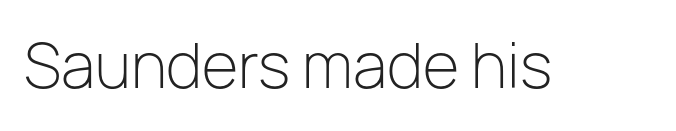
{"serif": "no", "italic": "no", "bold": "no", "weight": "light", "width": "normal", "stroke_contrast": "low", "x_height": "medium", "monospaced": "no", "underline": "no", "letter_spacing": "normal", "letter_spacing_em": 0.0, "glyph_px": 60}
